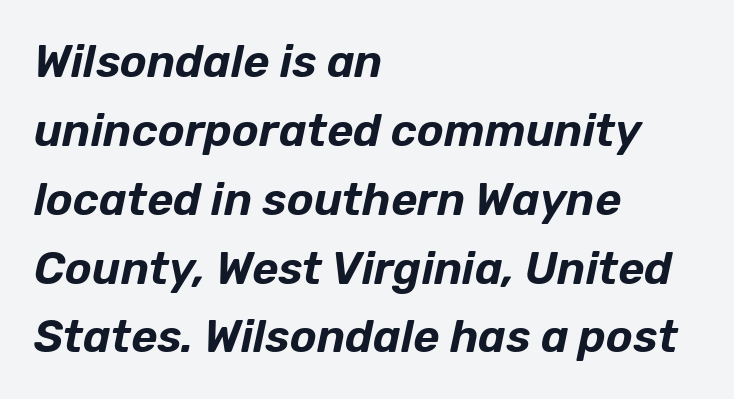
{"italic": "yes", "lean": "right", "slant_degrees": 12, "width": "normal", "stroke_contrast": "low", "x_height": "medium", "monospaced": "no", "underline": "no", "align": "left", "line_spacing": "normal", "line_spacing_ratio": 1.53, "letter_spacing": "normal", "letter_spacing_em": 0.0, "glyph_px": 45}
